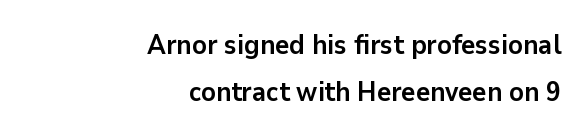
{"italic": "no", "bold": "yes", "underline": "no", "align": "right", "line_spacing_ratio": 1.73, "letter_spacing": "normal", "letter_spacing_em": 0.0, "glyph_px": 27}
